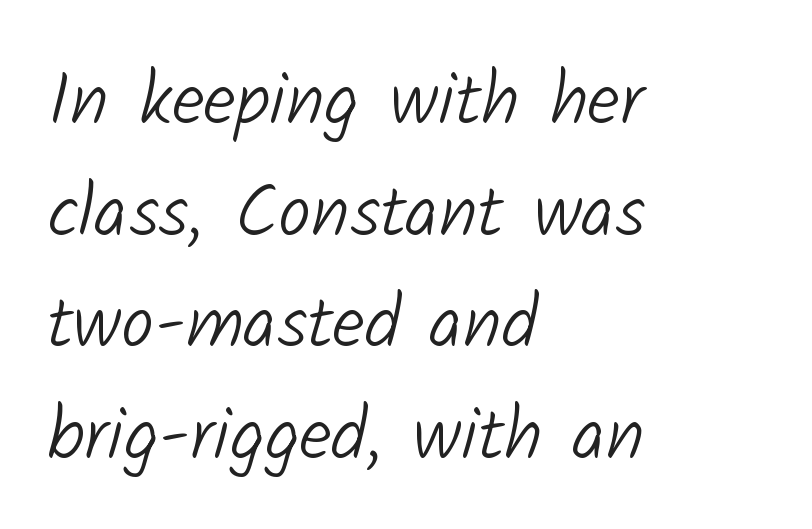
The image shows 74 px light sans-serif type; set left-aligned, normal line spacing (1.51x), normal letter spacing, not underlined; low stroke contrast and a medium x-height.
